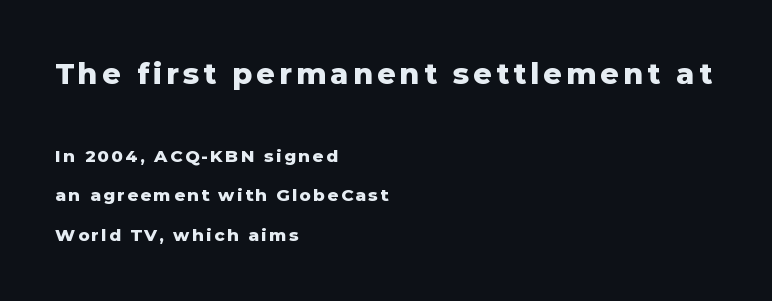
This rendering employs a face without finishing strokes, i.e., a sans-serif. Strokes here are thick enough to call this a true bold. Each letter keeps its own natural width here, so spacing adapts to shape. Leading: increased.
